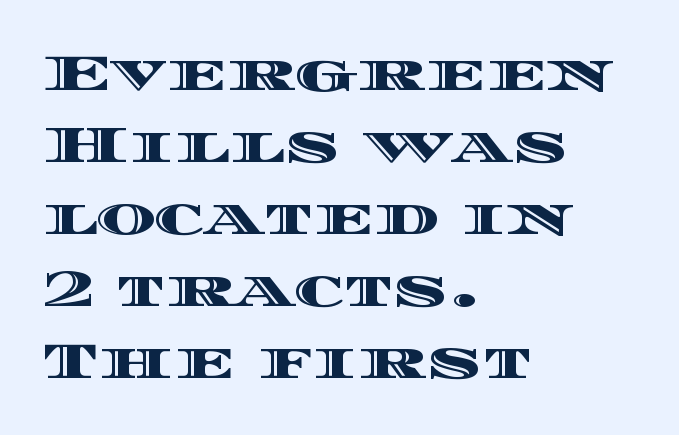
The image shows 51 px wide type, upright; set left-aligned, normal line spacing (1.41x), normal letter spacing, not underlined; a large x-height.
